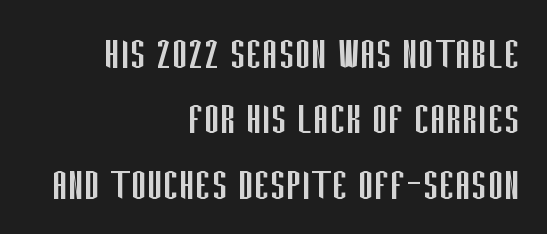
The image shows 48 px regular-weight, condensed sans-serif type, upright; set right-aligned, normal line spacing (1.36x), normal letter spacing, not underlined; low stroke contrast and a large x-height.
